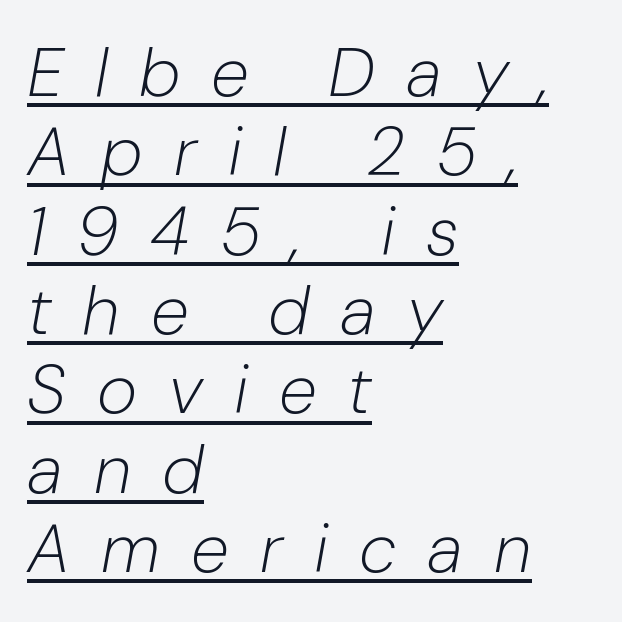
{"italic": "yes", "lean": "right", "slant_degrees": 10, "bold": "no", "weight": "light", "width": "normal", "stroke_contrast": "low", "x_height": "medium", "monospaced": "no", "underline": "yes", "align": "left", "line_spacing": "tight", "line_spacing_ratio": 1.15, "letter_spacing": "wide", "letter_spacing_em": 0.45, "glyph_px": 69}
